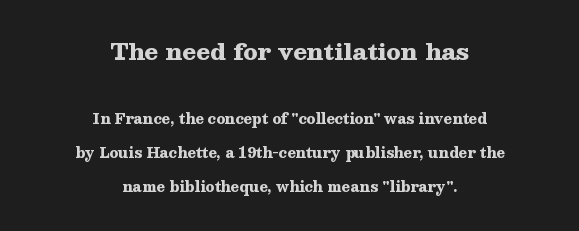
{"italic": "no", "bold": "yes", "underline": "no", "align": "center", "line_spacing": "loose", "line_spacing_ratio": 2.44, "letter_spacing": "normal", "letter_spacing_em": 0.0, "larger_block": "first", "size_ratio": 1.64, "glyph_px": 23}
